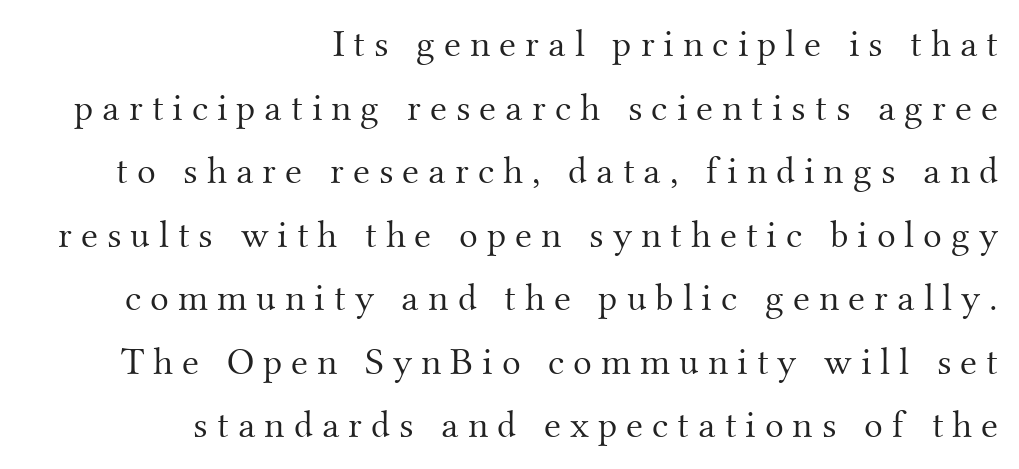
Q: Is the text bold? A: No.
Q: Is the text italic (slanted)? A: No, it is upright.
Q: Is the typeface a serif or a sans-serif typeface? A: Serif.
Q: Is the text underlined? A: No.
Q: How is the paragraph aligned? A: Right-aligned.
Q: Is the spacing between letters normal or unusually wide? A: Unusually wide.
Q: Is the spacing between lines tight, normal or loose? A: Normal.
Q: Width (condensed, normal, or wide)? A: Normal.
Q: Stroke contrast? A: Medium.
Q: x-height? A: Small.
Q: Monospaced? A: No.
